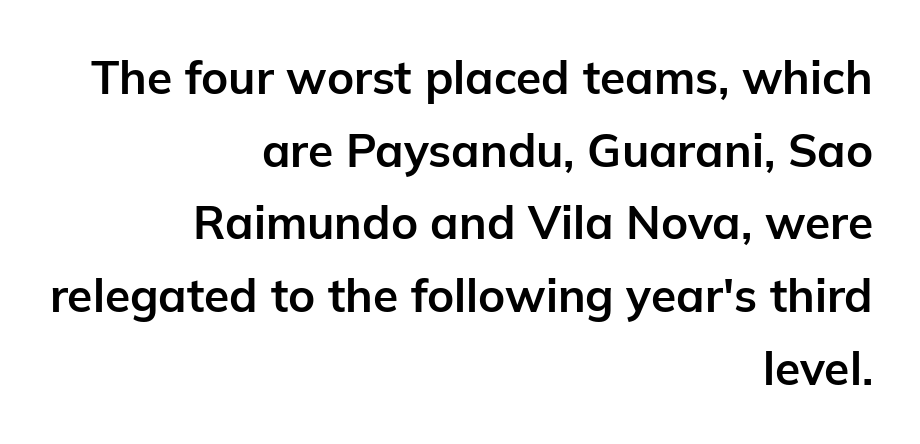
{"serif": "no", "italic": "no", "bold": "yes", "weight": "bold", "width": "normal", "stroke_contrast": "low", "x_height": "medium", "monospaced": "no", "underline": "no", "align": "right", "line_spacing": "normal", "line_spacing_ratio": 1.58, "letter_spacing": "normal", "letter_spacing_em": 0.0, "glyph_px": 46}
